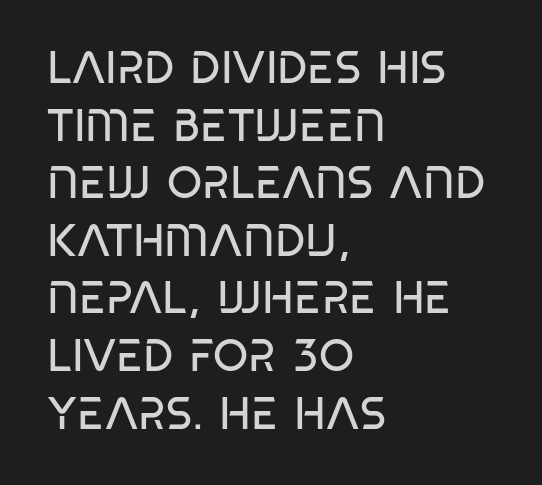
{"serif": "no", "italic": "no", "bold": "no", "weight": "regular", "width": "condensed", "stroke_contrast": "low", "x_height": "large", "monospaced": "no", "underline": "no", "align": "left", "line_spacing": "normal", "line_spacing_ratio": 1.28, "letter_spacing": "normal", "letter_spacing_em": 0.0, "glyph_px": 45}
